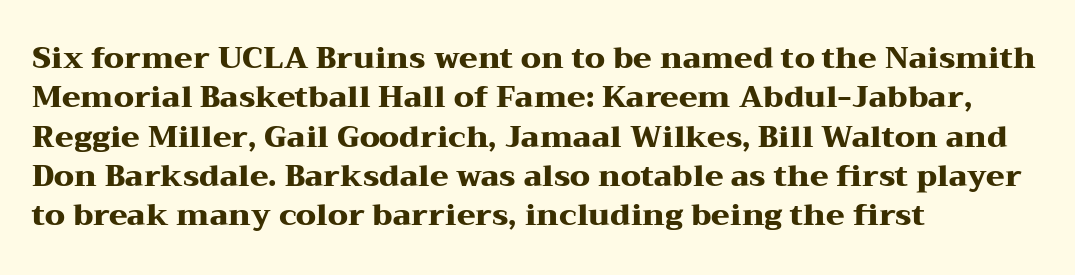
{"serif": "yes", "italic": "no", "bold": "yes", "weight": "heavy", "width": "wide", "stroke_contrast": "medium", "x_height": "medium", "monospaced": "no", "underline": "no", "align": "left", "line_spacing": "normal", "line_spacing_ratio": 1.31, "letter_spacing": "normal", "letter_spacing_em": 0.0, "glyph_px": 30}
